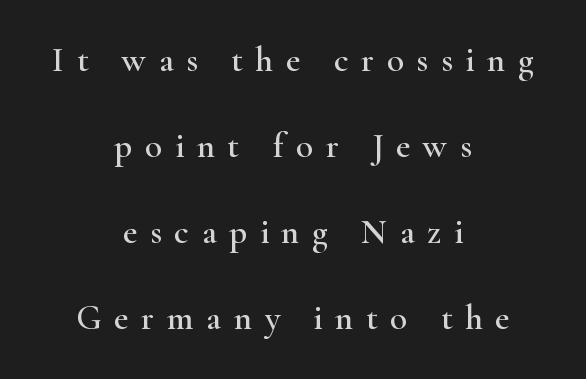
Q: Is the text italic (slanted)? A: No, it is upright.
Q: Is the typeface a serif or a sans-serif typeface? A: Serif.
Q: Is the text underlined? A: No.
Q: How is the paragraph aligned? A: Centered.
Q: Is the spacing between letters normal or unusually wide? A: Unusually wide.
Q: Is the spacing between lines tight, normal or loose? A: Loose.
Q: Width (condensed, normal, or wide)? A: Wide.
Q: Stroke contrast? A: High.
Q: x-height? A: Small.
Q: Monospaced? A: No.
